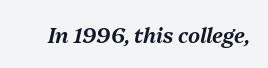
The image shows 21 px text type, italic (leaning right); set normal letter spacing, not underlined.
